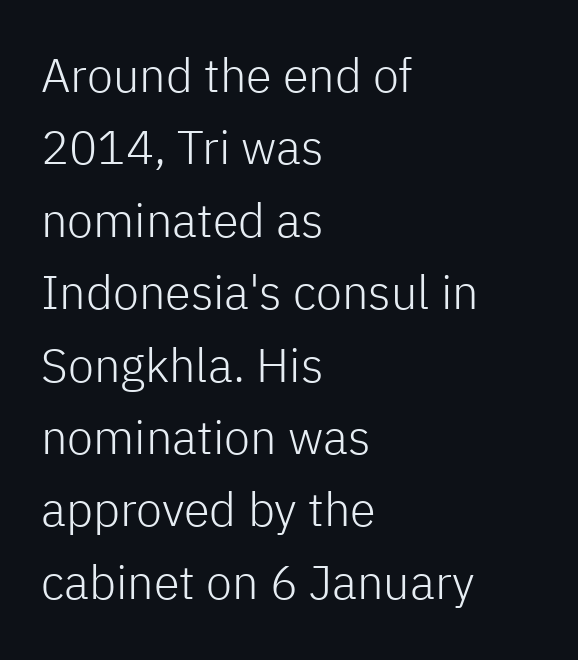
The image shows 47 px light sans-serif type, upright; set left-aligned, normal line spacing (1.54x), normal letter spacing, not underlined; low stroke contrast and a medium x-height.
